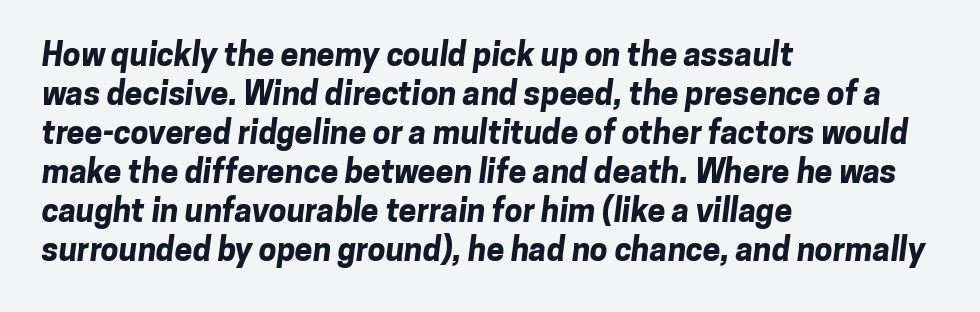
The image shows 32 px bold sans-serif type; set left-aligned, line spacing 1.22x, normal letter spacing, not underlined; low stroke contrast and a medium x-height.
